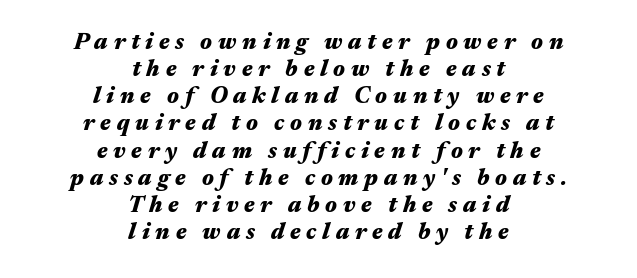
{"italic": "yes", "lean": "right", "slant_degrees": 17, "bold": "yes", "underline": "no", "align": "center", "line_spacing_ratio": 1.18, "letter_spacing": "wide", "letter_spacing_em": 0.25, "glyph_px": 23}
